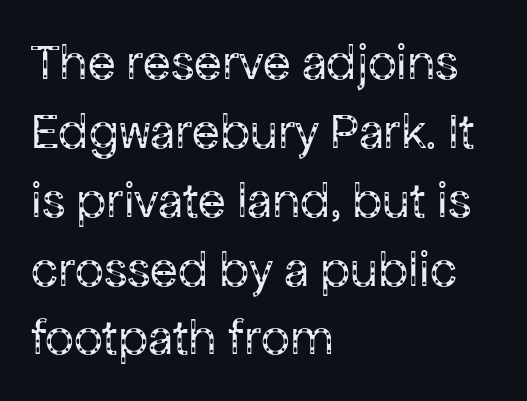
Q: Is the text bold? A: No.
Q: Is the text italic (slanted)? A: No, it is upright.
Q: Is the typeface a serif or a sans-serif typeface? A: Sans-serif.
Q: Is the text underlined? A: No.
Q: How is the paragraph aligned? A: Left-aligned.
Q: Is the spacing between letters normal or unusually wide? A: Normal.
Q: Is the spacing between lines tight, normal or loose? A: Normal.
Q: Width (condensed, normal, or wide)? A: Normal.
Q: Stroke contrast? A: Low.
Q: x-height? A: Medium.
Q: Monospaced? A: No.
